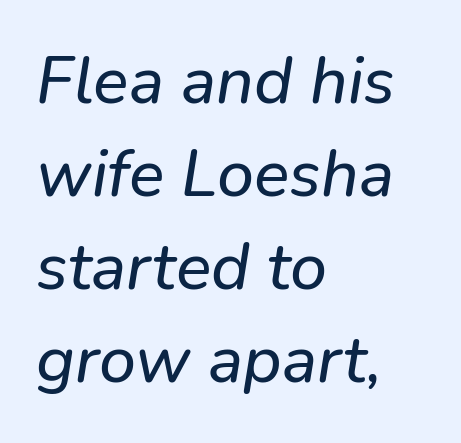
This rendering features lettering with no underline. Spacing verdict: proportional, widths tailored to each character. There is no visible air inserted between adjacent glyphs. A typesetter would mark this as italic. Reading down the block, your eye returns to a fixed left position each line. Regular leading.
